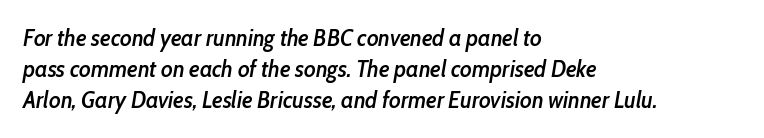
Q: Is the text bold? A: Semi-bold.
Q: Is the text italic (slanted)? A: Yes, it leans right by about 10 degrees.
Q: Is the text underlined? A: No.
Q: How is the paragraph aligned? A: Left-aligned.
Q: Is the spacing between letters normal or unusually wide? A: Normal.
Q: Is the spacing between lines tight, normal or loose? A: Normal.
